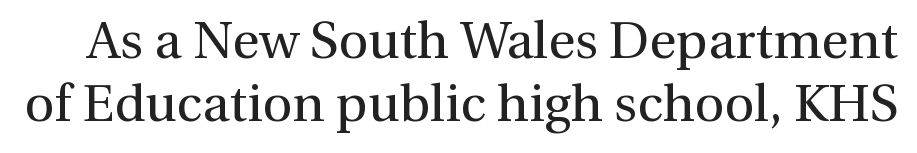
The image shows 52 px regular-weight serif type, upright; set line spacing 1.21x, normal letter spacing, not underlined; medium stroke contrast and a medium x-height.
